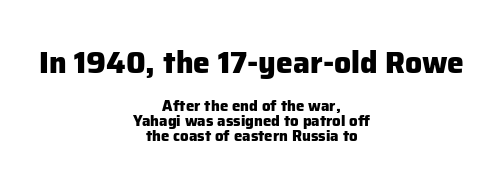
{"serif": "no", "italic": "no", "bold": "yes", "weight": "heavy", "width": "normal", "stroke_contrast": "low", "x_height": "medium", "monospaced": "no", "underline": "no", "align": "center", "line_spacing": "tight", "line_spacing_ratio": 1.02, "letter_spacing": "normal", "letter_spacing_em": 0.0, "larger_block": "first", "size_ratio": 2.0, "glyph_px": 30}
